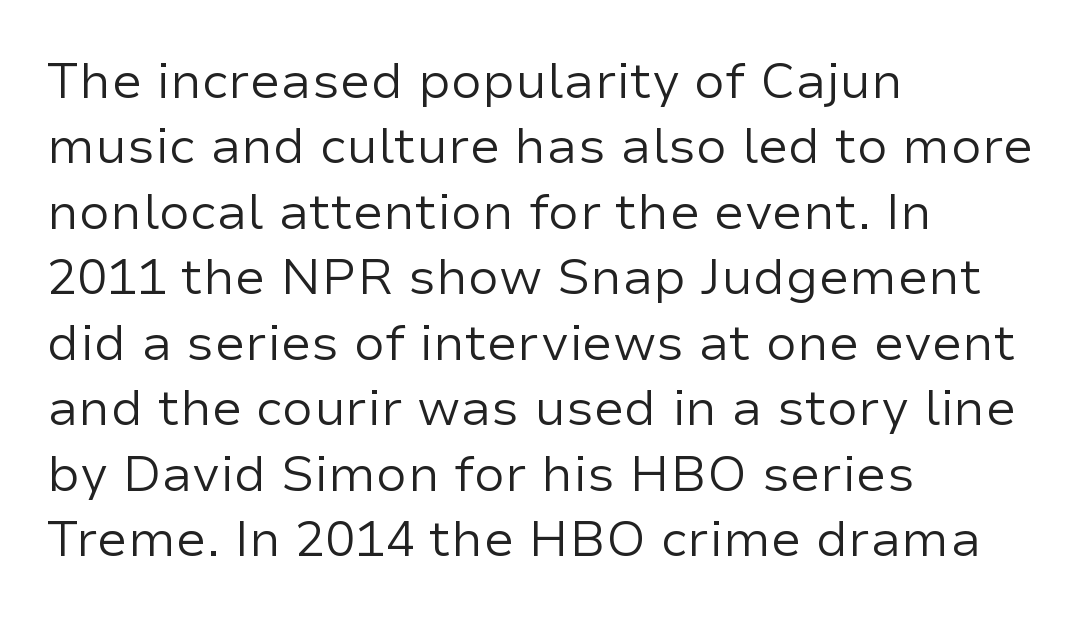
{"serif": "no", "italic": "no", "bold": "no", "weight": "regular", "width": "normal", "stroke_contrast": "low", "x_height": "medium", "monospaced": "no", "underline": "no", "align": "left", "line_spacing": "normal", "line_spacing_ratio": 1.31, "letter_spacing": "normal", "letter_spacing_em": 0.0, "glyph_px": 50}
